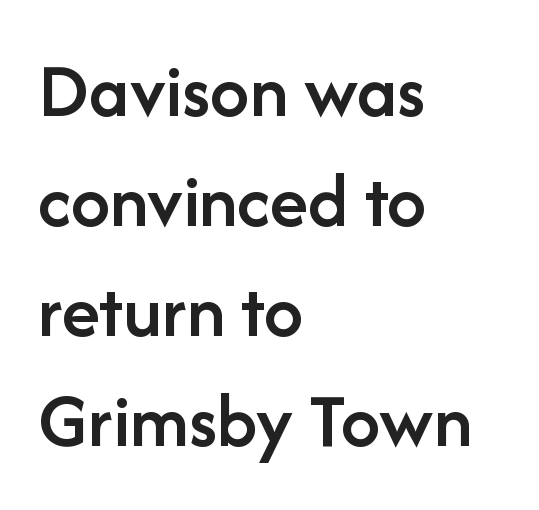
Glyph-to-glyph distance matches everyday printed text. Compared with an ordinary text face, these strokes are moderately heavier — a semibold. Teacher's note: observe the even left margin — that is flush-left alignment. The letters carry no serifs — their stems end cleanly without finishing strokes. Think of a printed novel: that variable character pitch is what you see here. A normal amount of white space separates one row of letters from the next.
